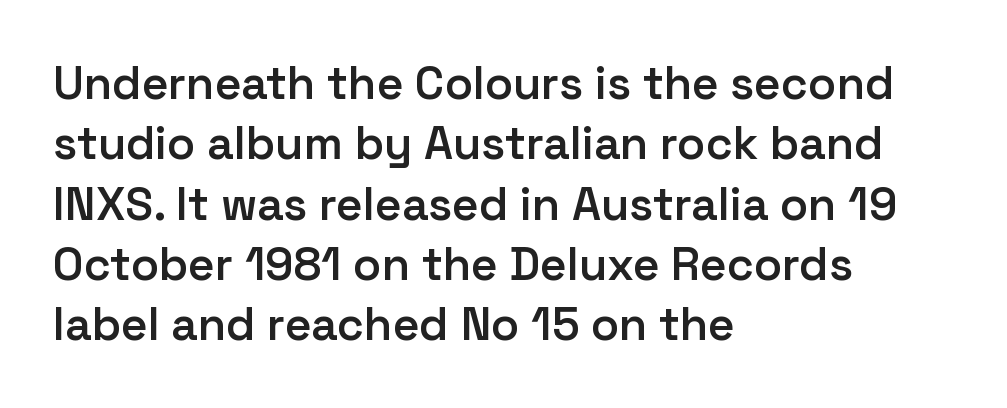
Look at the stroke-to-counter ratio: somewhat heavy, a semibold. Descenders are the only things crossing below the line. Students, observe: this is what conventionally led text looks like. Left-aligned paragraph, ragged on the right. You could call the tracking neutral — neither tight nor loose.
